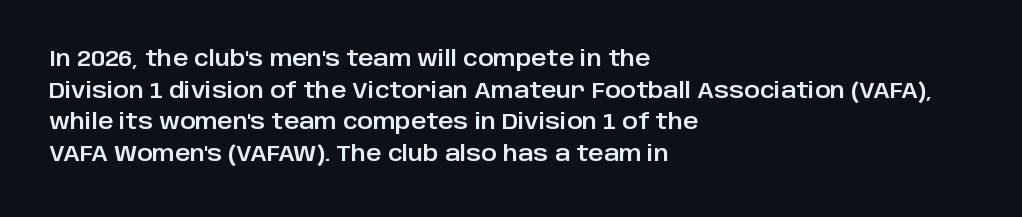
Has an underline been added? It has not. Do the letters lean? They stand straight. Notice how descenders clear the ascenders below comfortably — that's standard leading. The line texture is even and compact thanks to regular tracking.
